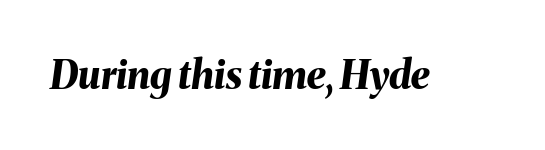
{"italic": "yes", "lean": "right", "slant_degrees": 8, "bold": "yes", "weight": "bold", "width": "normal", "stroke_contrast": "medium", "x_height": "medium", "monospaced": "no", "underline": "no", "letter_spacing": "normal", "letter_spacing_em": 0.0, "glyph_px": 39}
